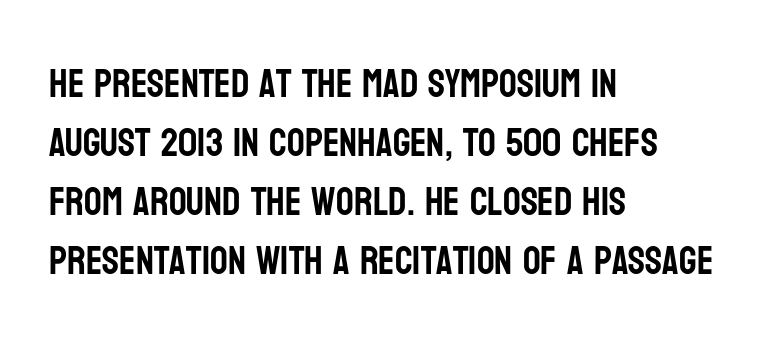
{"serif": "no", "italic": "no", "width": "condensed", "stroke_contrast": "low", "x_height": "large", "monospaced": "no", "underline": "no", "align": "left", "line_spacing": "normal", "line_spacing_ratio": 1.51, "letter_spacing": "normal", "letter_spacing_em": 0.0, "glyph_px": 39}
